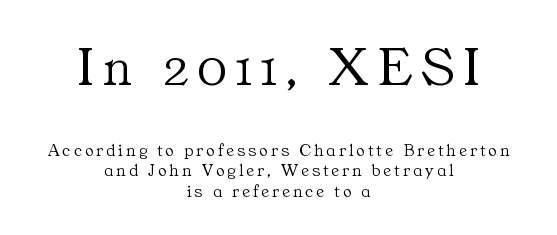
{"serif": "yes", "italic": "no", "bold": "no", "weight": "light", "width": "normal", "stroke_contrast": "medium", "x_height": "medium", "monospaced": "no", "underline": "no", "align": "center", "line_spacing": "tight", "line_spacing_ratio": 1.13, "larger_block": "first", "size_ratio": 3.06, "glyph_px": 55}
